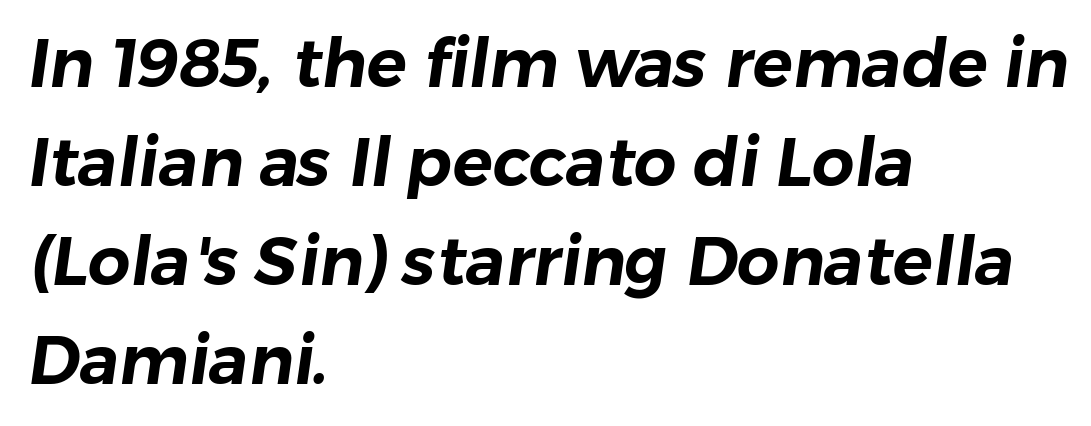
The image shows 67 px sans-serif type; set left-aligned, normal line spacing (1.48x), normal letter spacing, not underlined; low stroke contrast and a medium x-height.
